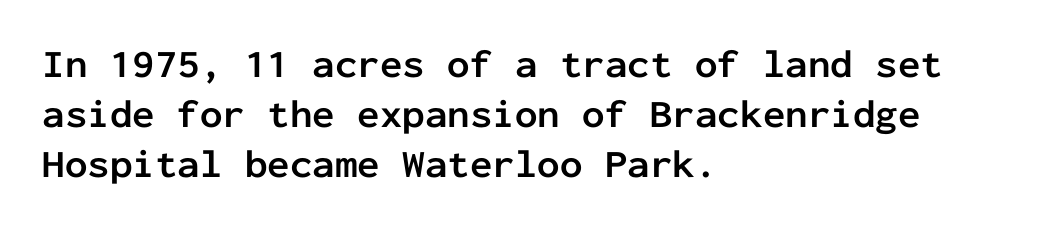
The image shows 40 px semibold sans-serif type, upright, monospaced; set left-aligned, normal line spacing (1.25x), normal letter spacing, not underlined; low stroke contrast and a medium x-height.
